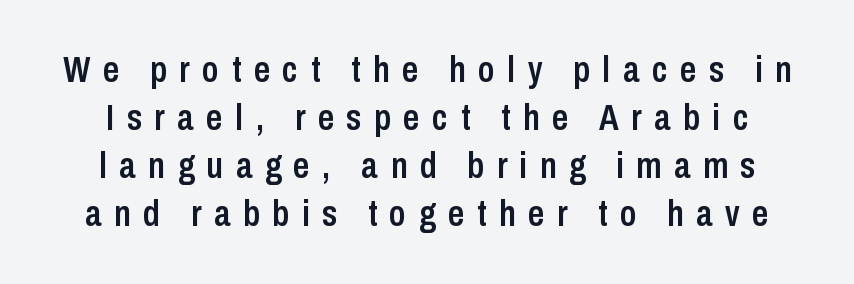
Note the varied advance widths — an 'i' is clearly narrower than an 'm'. Normally led — the rows are evenly, conventionally spaced. Do the letters lean? They stand straight. The font family rendered here belongs to the sans-serif group.
